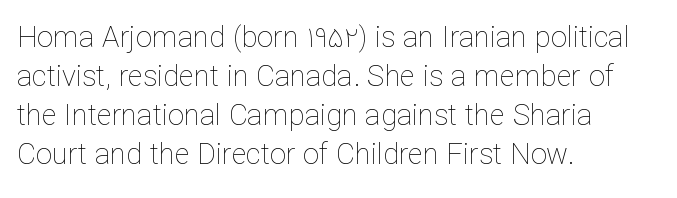
How are the letters spaced? Ordinarily, with no added tracking. Just letters on the line, the space beneath them empty. Interline gaps are of average width in this sample. Which margin do the lines hug? The left one — the right edge is uneven. Is this a fixed-width face? No — the glyphs have proportional, varying widths.
